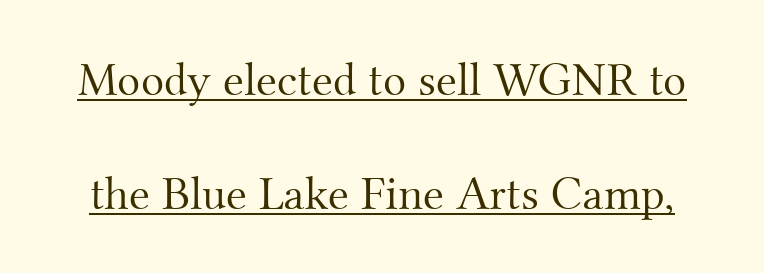
{"serif": "yes", "italic": "no", "bold": "no", "weight": "light", "width": "normal", "stroke_contrast": "medium", "x_height": "small", "monospaced": "no", "underline": "yes", "line_spacing": "loose", "line_spacing_ratio": 2.37, "letter_spacing": "normal", "letter_spacing_em": 0.0, "glyph_px": 48}
